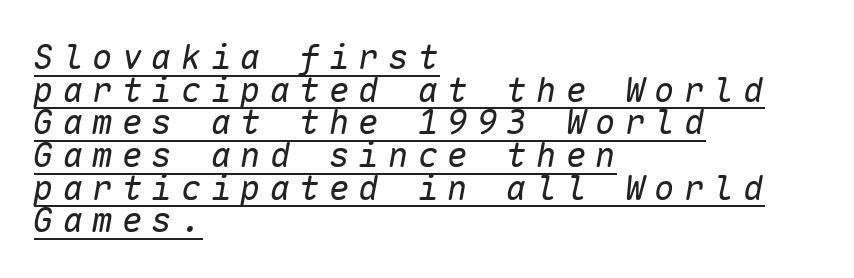
Spacing verdict: monospaced, one width for all characters. Leading: reduced. On a weight scale, this lands at 450 or below. Line beginnings align vertically; line endings do not. The specimen reads as italic at a glance. Each line of the rendering has a horizontal stroke beneath the glyphs.
